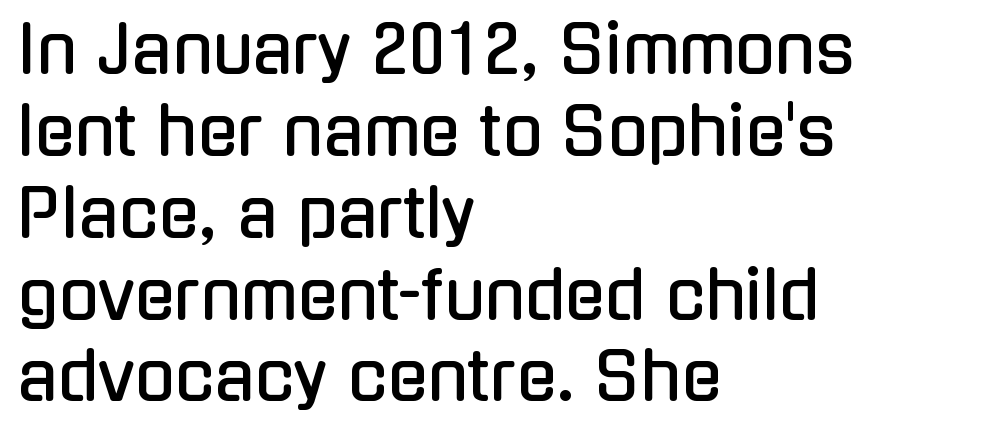
The image shows 66 px condensed sans-serif type, upright; set left-aligned, line spacing 1.24x, normal letter spacing, not underlined; low stroke contrast and a medium x-height.
